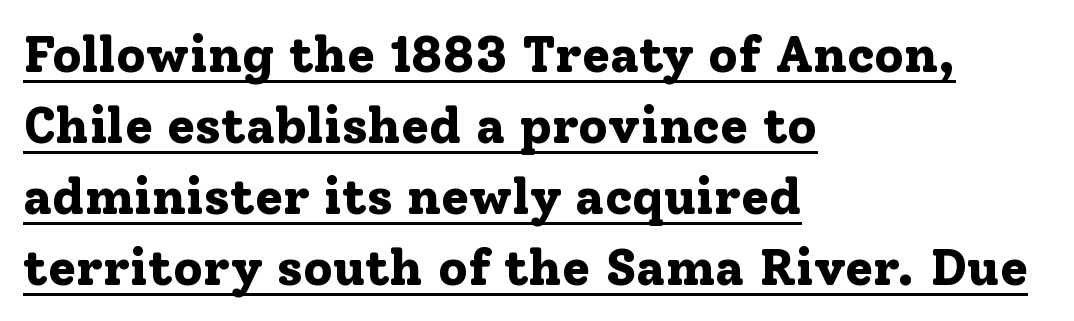
There is no visible air inserted between adjacent glyphs. A serif font was chosen for this passage. Reading down the block, your eye returns to a fixed left position each line. Spacing verdict: proportional, widths tailored to each character. This is heavy type, rendered in bold.
